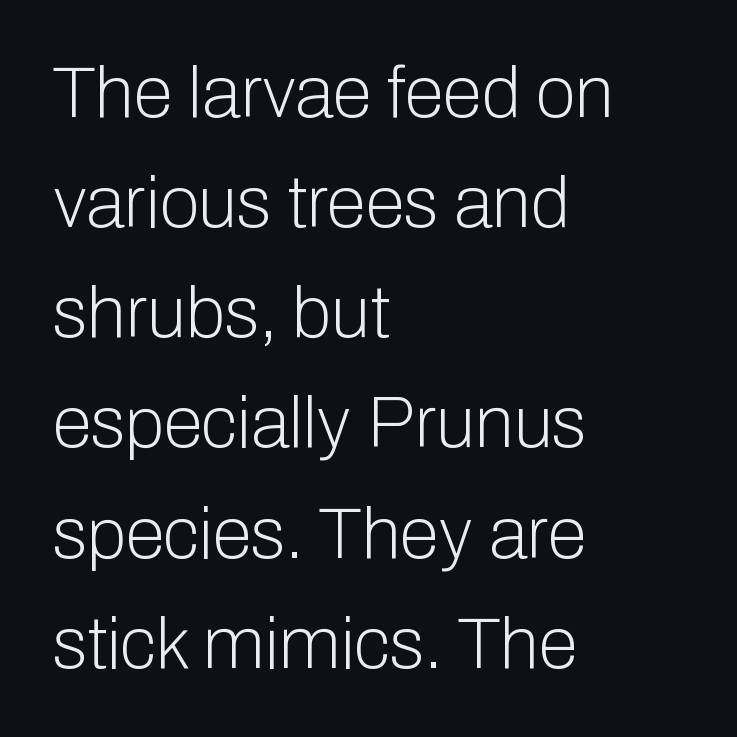
{"serif": "no", "italic": "no", "bold": "no", "weight": "light", "width": "normal", "stroke_contrast": "low", "x_height": "medium", "monospaced": "no", "underline": "no", "align": "left", "line_spacing": "normal", "line_spacing_ratio": 1.53, "letter_spacing": "normal", "letter_spacing_em": 0.0, "glyph_px": 72}
